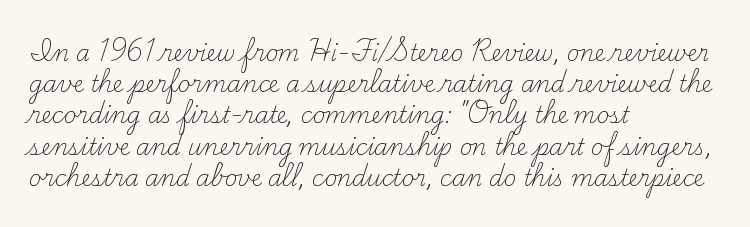
The image shows 22 px text type; set left-aligned, normal line spacing (1.42x), normal letter spacing, not underlined.
